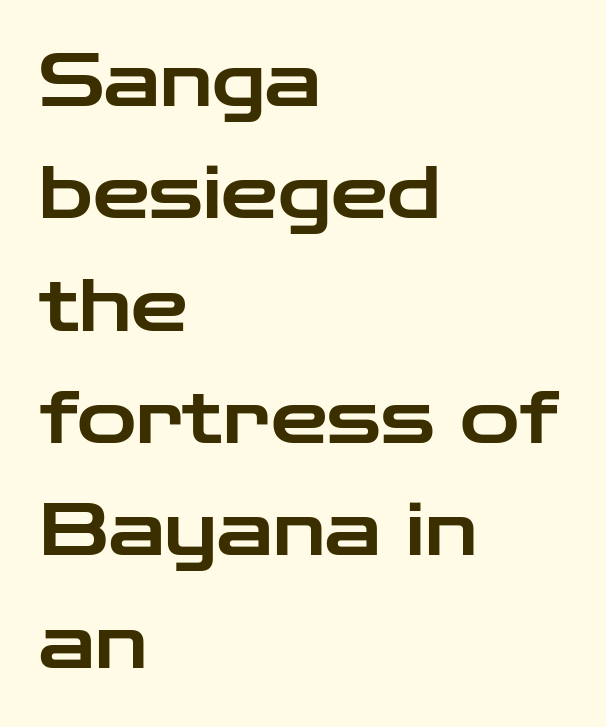
Horizontal bands of white between lines are of average thickness. Caption: multi-line text, flush left, ragged right. Think of a printed novel: that variable character pitch is what you see here. The passage shown is not underscored anywhere.
